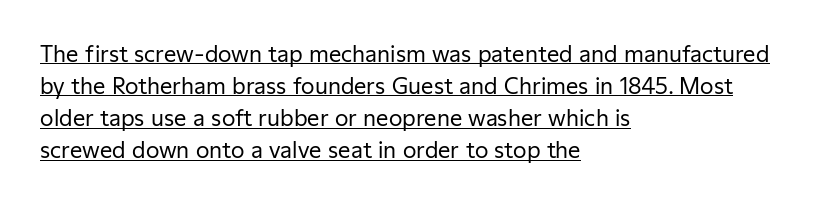
The lines sit at an ordinary, default distance from one another. The weight would be labelled regular, book, light, or lighter still. The typography opts for an upright posture over an oblique one. Tracking here is standard; glyphs follow each other at the usual distance. Casual observation: everything's shoved over to the left. Honestly, the underline is the first thing you notice here.
